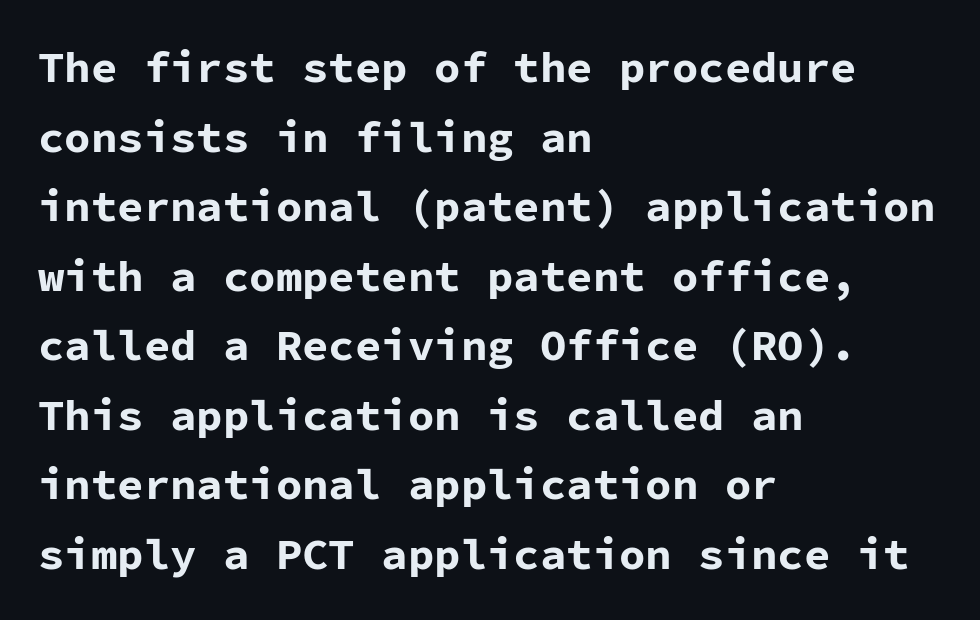
Emphasis by weight is at full strength: bold. Here the designer chose a console-style face with uniform glyph widths. The text block is weighted toward the left margin, trailing off unevenly rightward. Characters remain perfectly vertical along every line. Observe the ordinary spacing: letters are neighbours, not strangers.
